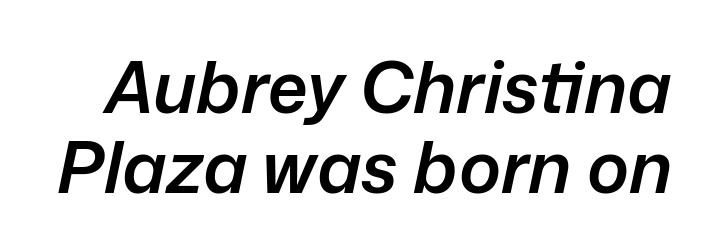
The image shows 71 px semibold type, italic (leaning right); set tight line spacing (1.13x), normal letter spacing, not underlined; low stroke contrast and a medium x-height.
